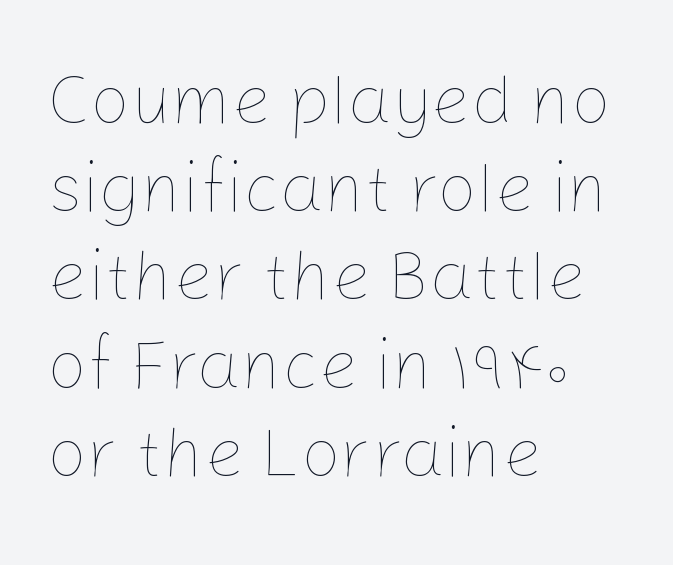
{"italic": "no", "bold": "no", "weight": "thin", "width": "normal", "stroke_contrast": "low", "x_height": "medium", "monospaced": "no", "underline": "no", "align": "left", "line_spacing": "normal", "line_spacing_ratio": 1.26, "letter_spacing": "normal", "letter_spacing_em": 0.0, "glyph_px": 70}
